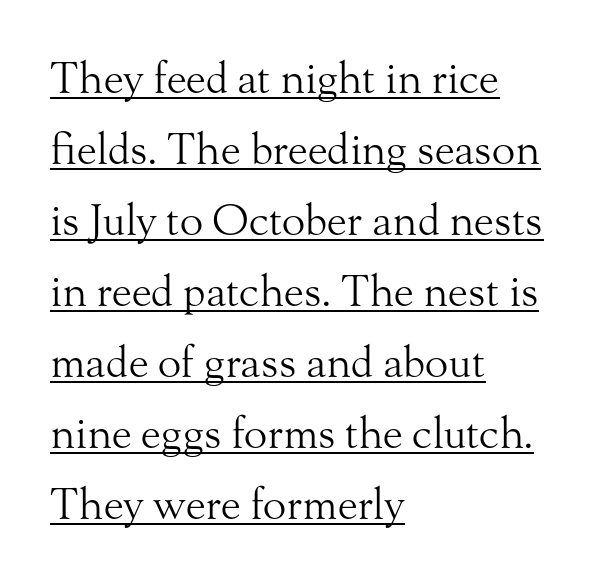
The image shows 43 px light serif type, upright; set left-aligned, normal line spacing (1.65x), normal letter spacing, underlined; medium stroke contrast and a small x-height.
